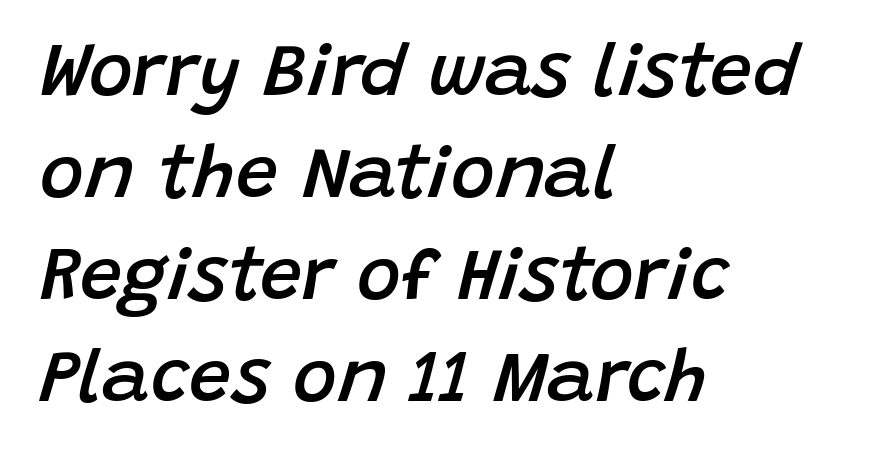
This sample uses an oblique cut, with every glyph tilted off the vertical. Rows of type keep a routine distance in the vertical direction. This rendering leaves character spacing at its baseline value. Note the varied advance widths — an 'i' is clearly narrower than an 'm'. Does the copy run flush right? No — it runs flush left.
